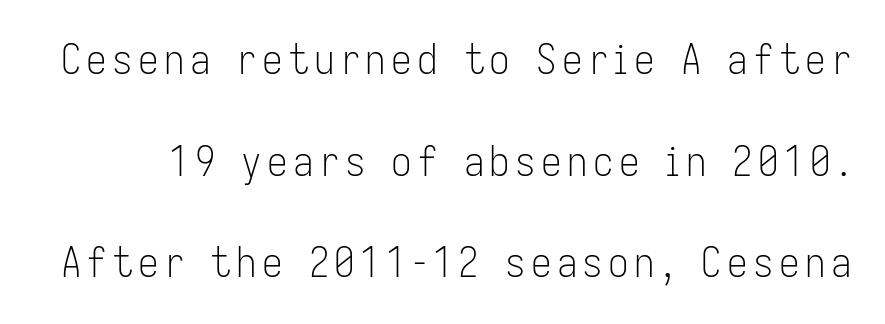
The image shows 41 px light, condensed sans-serif type, upright; set loose line spacing (2.48x), not underlined; low stroke contrast and a medium x-height.
